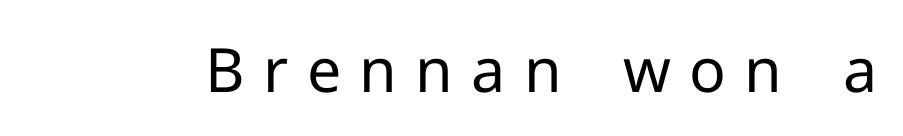
Q: Is the text bold? A: No.
Q: Is the text italic (slanted)? A: No, it is upright.
Q: Is the typeface a serif or a sans-serif typeface? A: Sans-serif.
Q: Is the text underlined? A: No.
Q: Is the spacing between letters normal or unusually wide? A: Unusually wide.
Q: Width (condensed, normal, or wide)? A: Normal.
Q: Stroke contrast? A: Low.
Q: x-height? A: Medium.
Q: Monospaced? A: No.
